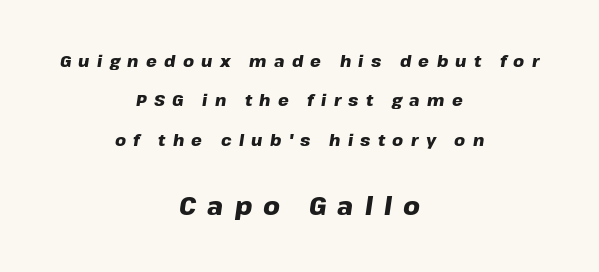
Q: Is the text bold? A: Yes.
Q: Is the text italic (slanted)? A: Yes, it leans right by about 8 degrees.
Q: Is the text underlined? A: No.
Q: How is the paragraph aligned? A: Centered.
Q: Is the spacing between letters normal or unusually wide? A: Unusually wide.
Q: Is the spacing between lines tight, normal or loose? A: Loose.
Q: Which block of text is set in a larger size, the first (top) or the second (bottom)? A: The second (bottom) one.
